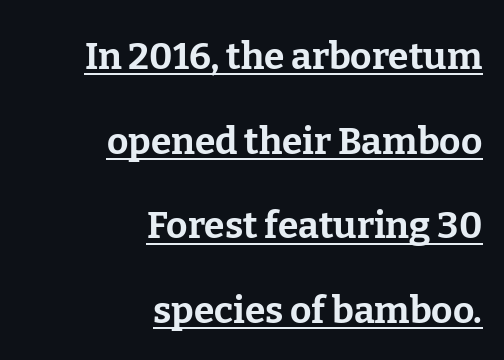
The image shows 37 px bold serif type, upright; set right-aligned, loose line spacing (2.29x), normal letter spacing, underlined; low stroke contrast and a medium x-height.
